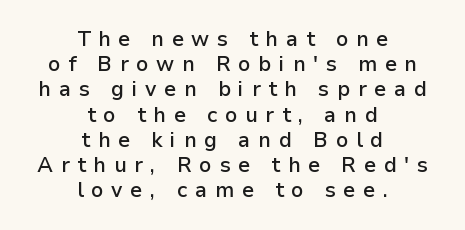
The passage shown has open, widely tracked lettering throughout. Semibold letterforms, between regular and bold. The font's upright variant was chosen for this text. Leftover space on each line is divided equally before and after the words. The baseline area is clear.
